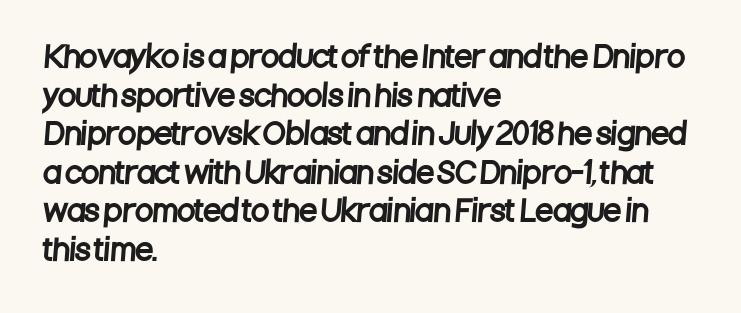
The image shows 29 px condensed sans-serif type; set left-aligned, normal line spacing (1.33x), normal letter spacing, not underlined; low stroke contrast and a large x-height.
